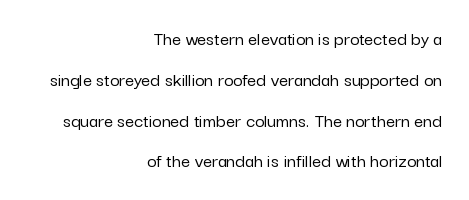
{"italic": "no", "underline": "no", "align": "right", "line_spacing": "loose", "line_spacing_ratio": 2.04, "letter_spacing": "normal", "letter_spacing_em": 0.0, "glyph_px": 20}
